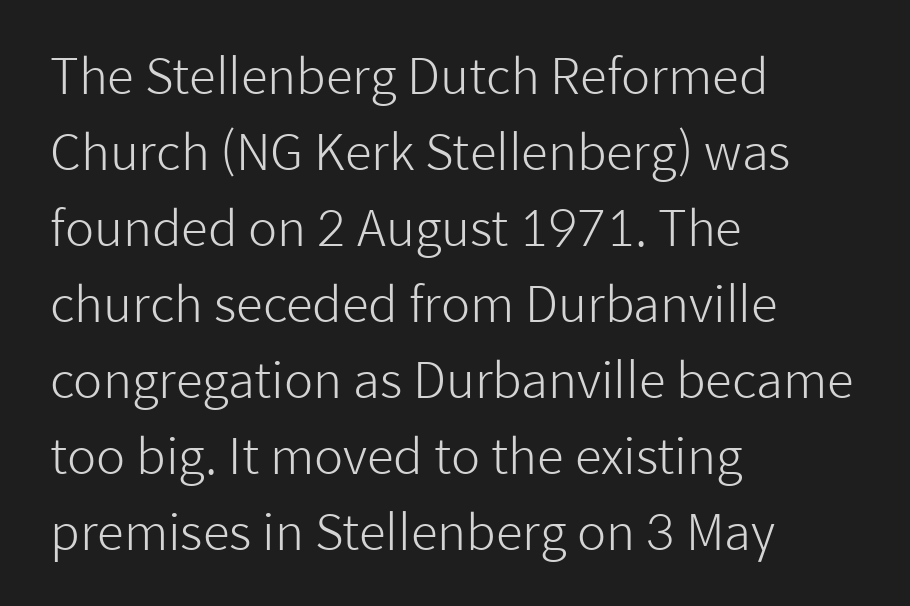
These lines stack with their left ends in a neat column. Compared with typical paragraphs, the rows here are spaced about the same. The designer went with a sans here, leaving each stem footless. Ordinary non-slanted type is in use. This rendering leaves character spacing at its baseline value. Weight class: somewhere from thin through regular.
